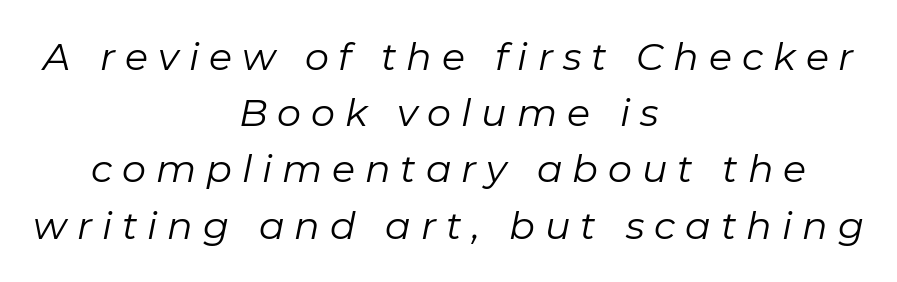
Q: Is the text bold? A: No.
Q: Is the text italic (slanted)? A: Yes, it leans right by about 11 degrees.
Q: Is the text underlined? A: No.
Q: How is the paragraph aligned? A: Centered.
Q: Is the spacing between letters normal or unusually wide? A: Unusually wide.
Q: Is the spacing between lines tight, normal or loose? A: Normal.
Q: Width (condensed, normal, or wide)? A: Normal.
Q: Stroke contrast? A: Low.
Q: x-height? A: Medium.
Q: Monospaced? A: No.
